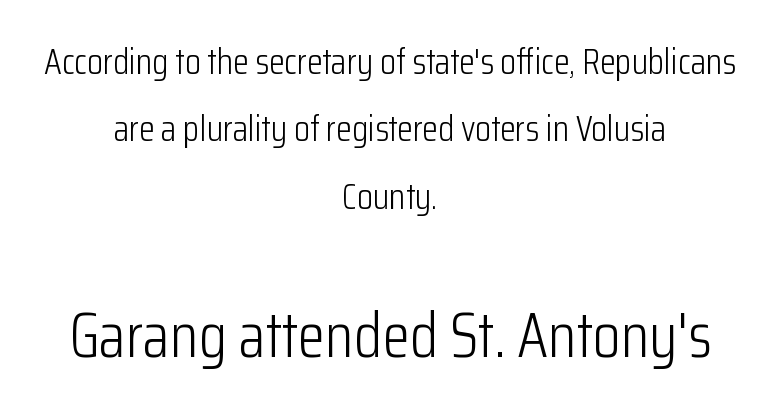
Tracking value appears to be zero — textbook default spacing. A typesetter would call this proportional, since set widths differ per character. Words float on clear page, feet unadorned. Small over large — that's the arrangement of the two blocks here. The letters stand straight up with perfectly vertical stems. Notice how the passage keeps no hard edge, just a central spine.
